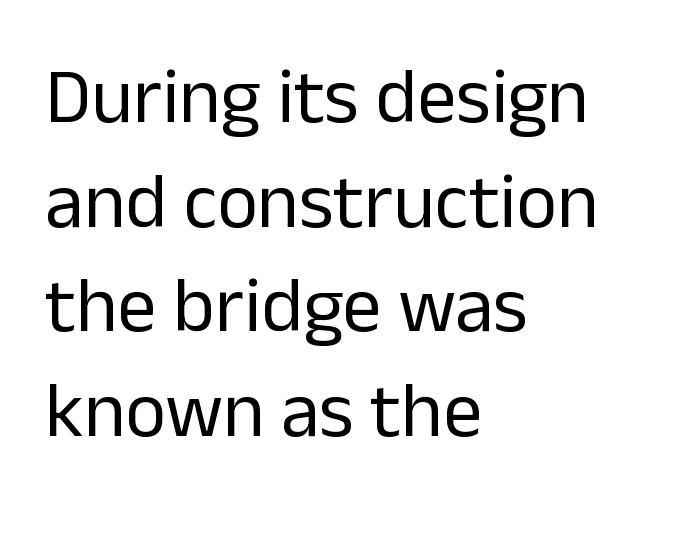
The image shows 78 px regular-weight sans-serif type, upright; set left-aligned, normal line spacing (1.34x), normal letter spacing, not underlined; low stroke contrast and a medium x-height.
